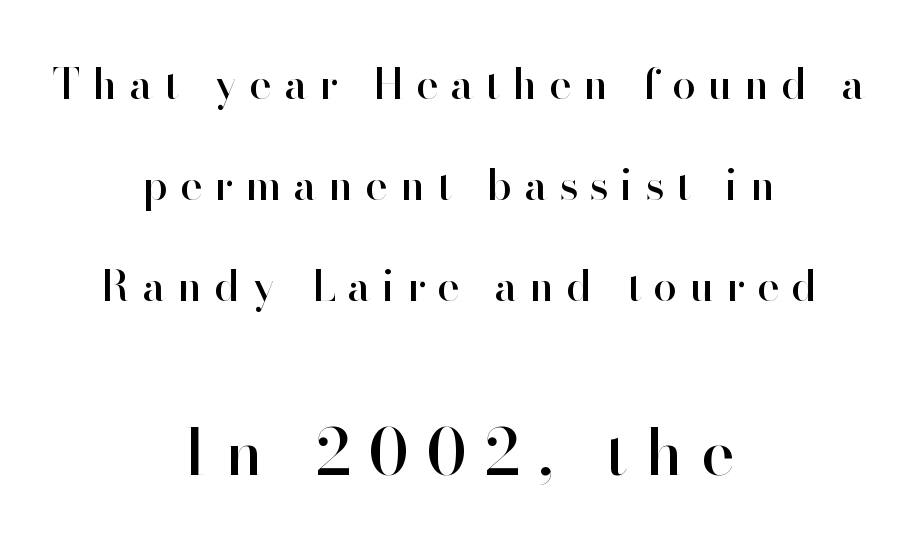
Q: Is the text italic (slanted)? A: No, it is upright.
Q: Is the typeface a serif or a sans-serif typeface? A: Sans-serif.
Q: Is the text underlined? A: No.
Q: How is the paragraph aligned? A: Centered.
Q: Is the spacing between letters normal or unusually wide? A: Unusually wide.
Q: Is the spacing between lines tight, normal or loose? A: Loose.
Q: Which block of text is set in a larger size, the first (top) or the second (bottom)? A: The second (bottom) one.
Q: Width (condensed, normal, or wide)? A: Normal.
Q: Stroke contrast? A: High.
Q: x-height? A: Small.
Q: Monospaced? A: No.
